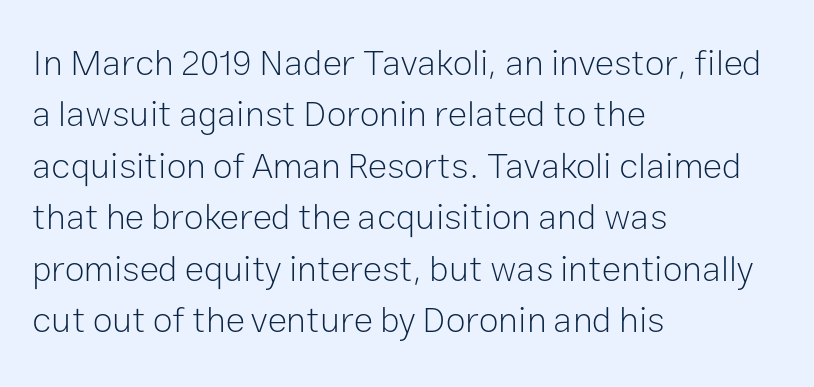
{"serif": "no", "italic": "no", "bold": "no", "weight": "light", "width": "normal", "stroke_contrast": "low", "x_height": "medium", "monospaced": "no", "underline": "no", "align": "left", "line_spacing": "normal", "line_spacing_ratio": 1.43, "letter_spacing": "normal", "letter_spacing_em": 0.0, "glyph_px": 36}
